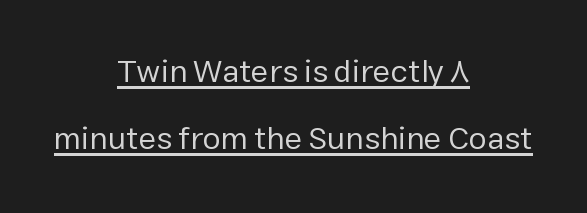
If you drew a line through each stem, it would be perfectly vertical. A typesetter would call this proportional, since set widths differ per character. Compared with a flush-left layout, this one balances lines on the center instead. Caption: lettering with a line underneath.
